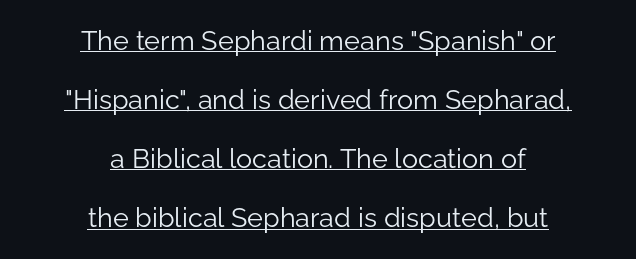
Q: Is the text bold? A: No.
Q: Is the text italic (slanted)? A: No, it is upright.
Q: Is the text underlined? A: Yes.
Q: How is the paragraph aligned? A: Centered.
Q: Is the spacing between letters normal or unusually wide? A: Normal.
Q: Is the spacing between lines tight, normal or loose? A: Loose.
